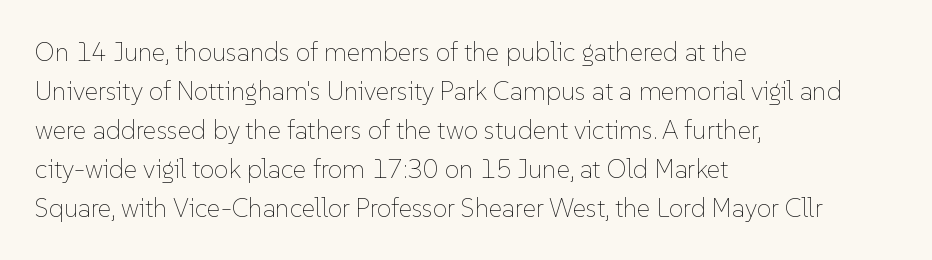
Q: Is the text bold? A: No.
Q: Is the text italic (slanted)? A: No, it is upright.
Q: Is the text underlined? A: No.
Q: How is the paragraph aligned? A: Left-aligned.
Q: Is the spacing between letters normal or unusually wide? A: Normal.
Q: Is the spacing between lines tight, normal or loose? A: Normal.
